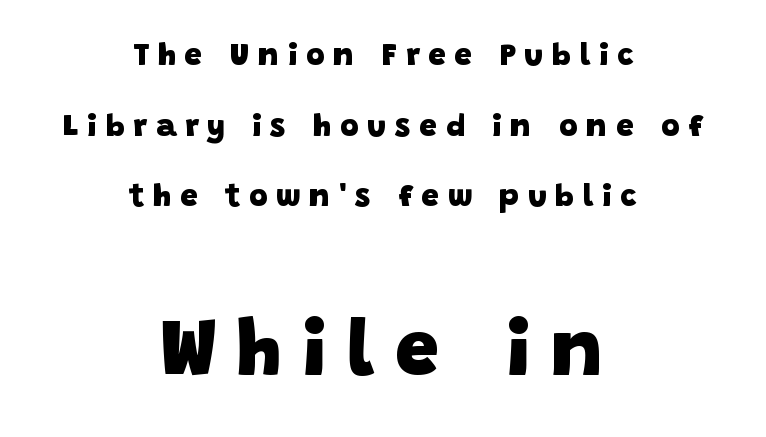
Q: Is the text bold? A: Yes.
Q: Is the typeface a serif or a sans-serif typeface? A: Sans-serif.
Q: Is the text underlined? A: No.
Q: How is the paragraph aligned? A: Centered.
Q: Is the spacing between letters normal or unusually wide? A: Unusually wide.
Q: Is the spacing between lines tight, normal or loose? A: Loose.
Q: Which block of text is set in a larger size, the first (top) or the second (bottom)? A: The second (bottom) one.
Q: Width (condensed, normal, or wide)? A: Normal.
Q: Stroke contrast? A: Low.
Q: x-height? A: Large.
Q: Monospaced? A: No.
